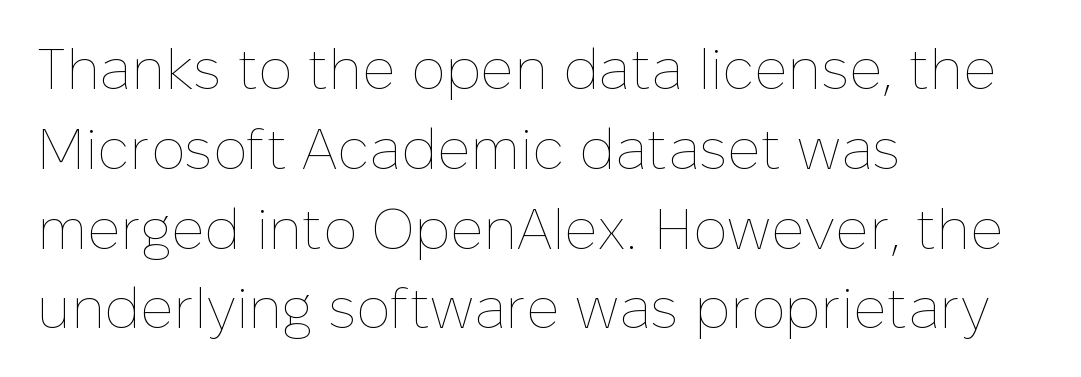
Descender tails drop into unmarked territory. The specimen reads as upright at a glance. Whoever set this chose a conventional vertical rhythm. The cut favours lightness, reaching ordinary text weight at its darkest. Spacing verdict: proportional, widths tailored to each character. Spacing between characters is what you'd get straight out of the box.
